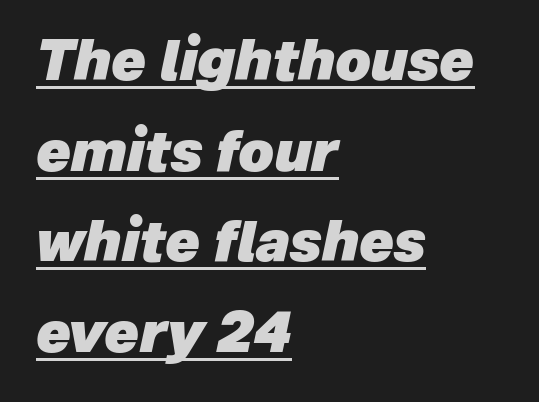
The image shows 56 px heavy type, italic (leaning right); set left-aligned, normal line spacing (1.62x), normal letter spacing, underlined; low stroke contrast and a medium x-height.
